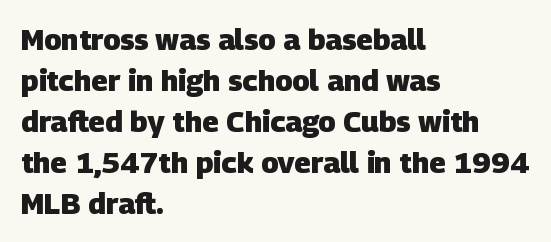
The image shows 29 px heavy sans-serif type; set left-aligned, normal line spacing (1.41x), normal letter spacing, not underlined; low stroke contrast and a large x-height.
